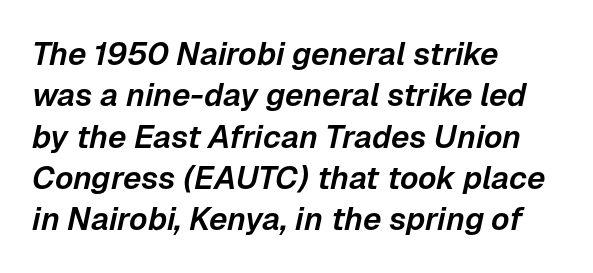
{"italic": "yes", "lean": "right", "slant_degrees": 12, "width": "normal", "stroke_contrast": "low", "x_height": "medium", "monospaced": "no", "underline": "no", "align": "left", "line_spacing": "normal", "line_spacing_ratio": 1.29, "letter_spacing": "normal", "letter_spacing_em": 0.0, "glyph_px": 32}
